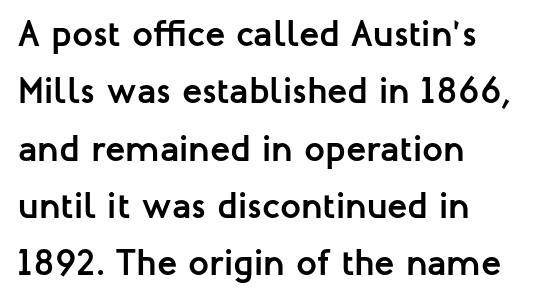
The image shows 37 px semibold sans-serif type, upright; set left-aligned, normal line spacing (1.55x), normal letter spacing, not underlined; low stroke contrast and a medium x-height.
